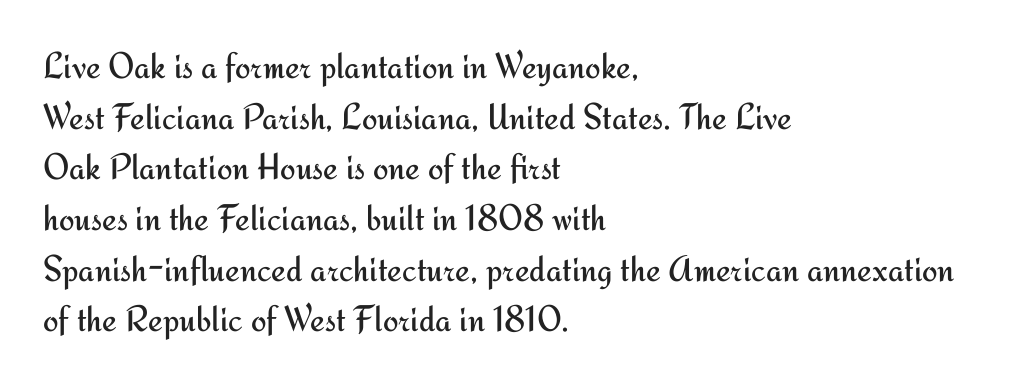
{"serif": "no", "italic": "no", "bold": "no", "weight": "regular", "width": "normal", "stroke_contrast": "medium", "x_height": "small", "monospaced": "no", "underline": "no", "align": "left", "line_spacing": "normal", "line_spacing_ratio": 1.37, "letter_spacing": "normal", "letter_spacing_em": 0.0, "glyph_px": 37}
